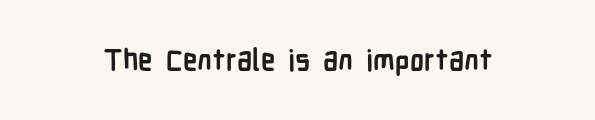
The image shows 29 px semibold, condensed sans-serif type, upright; set normal letter spacing, not underlined; low stroke contrast and a medium x-height.
